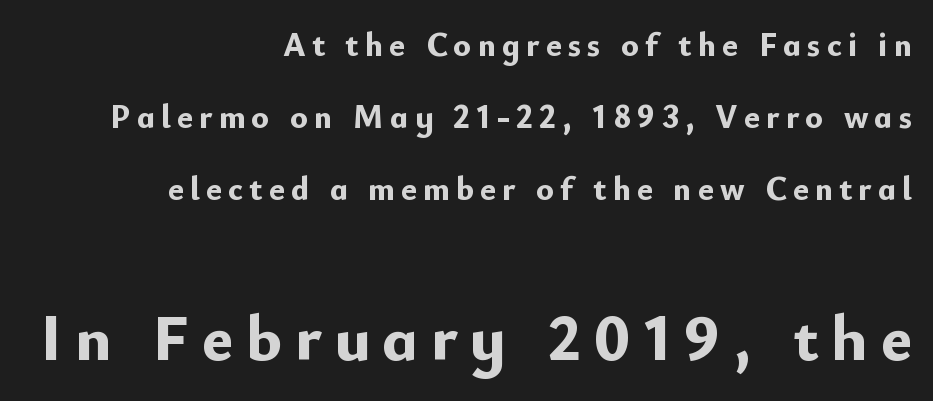
The image shows 66 px bold sans-serif type, upright; set right-aligned, loose line spacing (2.18x), not underlined; the second (bottom) block is 2.0x larger; low stroke contrast and a small x-height.
